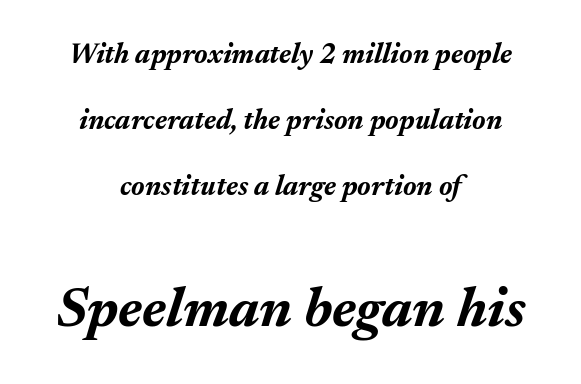
Q: Is the text bold? A: Yes.
Q: Is the text italic (slanted)? A: Yes, it leans right by about 17 degrees.
Q: Is the text underlined? A: No.
Q: How is the paragraph aligned? A: Centered.
Q: Is the spacing between letters normal or unusually wide? A: Normal.
Q: Is the spacing between lines tight, normal or loose? A: Loose.
Q: Which block of text is set in a larger size, the first (top) or the second (bottom)? A: The second (bottom) one.
Q: Width (condensed, normal, or wide)? A: Normal.
Q: Stroke contrast? A: Medium.
Q: x-height? A: Medium.
Q: Monospaced? A: No.
